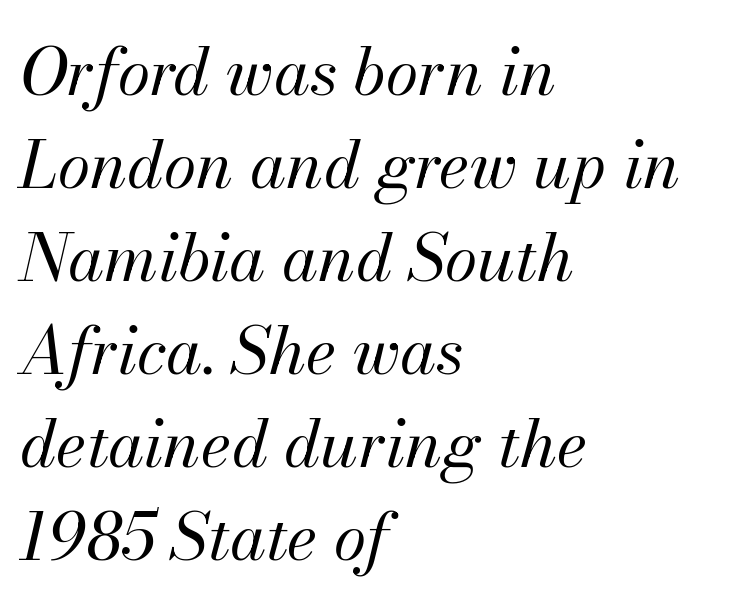
The horizontal fit of the characters is conventional and even. The font sits on the lighter half of the weight spectrum, regular included. In terms of posture, this sample is oblique. This sample has the flowing, uneven cadence of proportional lettering.
